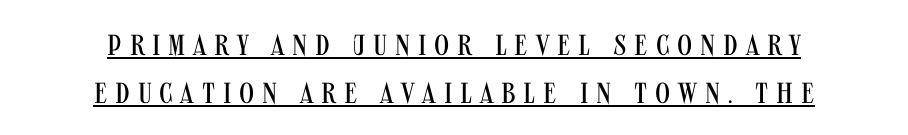
The image shows 29 px regular-weight, condensed sans-serif type, upright; set centered, normal line spacing (1.65x), unusually wide letter spacing (+0.27 em), underlined; medium stroke contrast and a large x-height.
